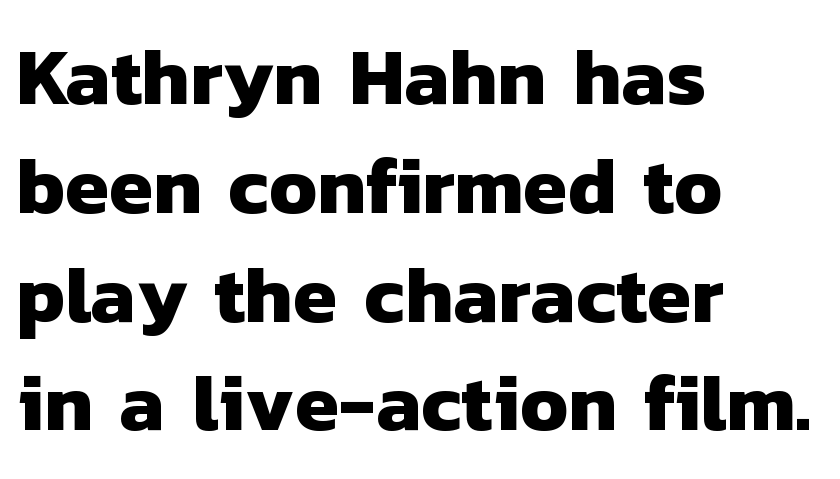
The image shows 80 px heavy sans-serif type; set left-aligned, normal line spacing (1.36x), normal letter spacing, not underlined; low stroke contrast and a medium x-height.
